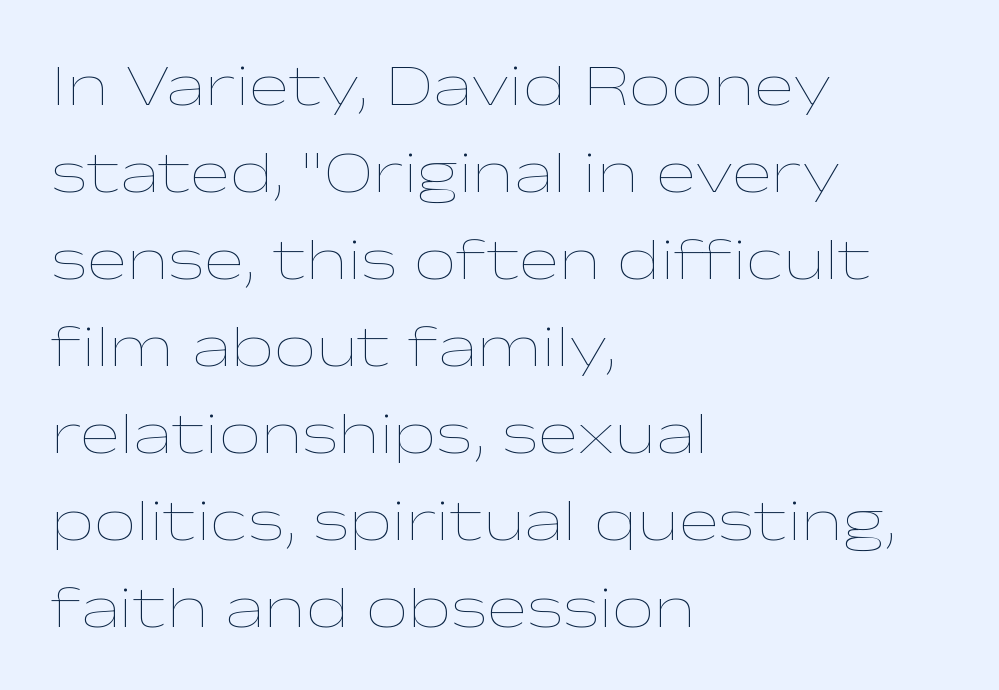
Q: Is the text bold? A: No.
Q: Is the text italic (slanted)? A: No, it is upright.
Q: Is the text underlined? A: No.
Q: How is the paragraph aligned? A: Left-aligned.
Q: Is the spacing between letters normal or unusually wide? A: Normal.
Q: Is the spacing between lines tight, normal or loose? A: Normal.
Q: Width (condensed, normal, or wide)? A: Wide.
Q: Stroke contrast? A: Low.
Q: x-height? A: Medium.
Q: Monospaced? A: No.
